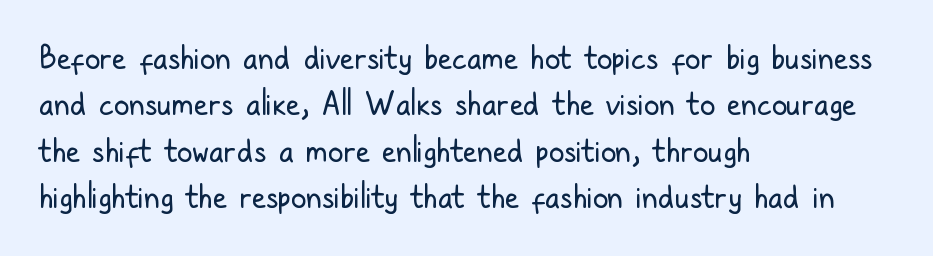
This sample keeps an unexceptional amount of space between lines. Weight: in the light-to-regular range. Check where the strokes stop: nothing finishes them off — pure sans. Short and long lines alike share a common starting point at left.
